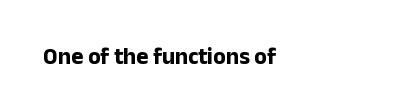
Only glyphs here, with clear space below each row. Posture: straight, roman, zero tilt. The line texture is even and compact thanks to regular tracking. Strokes here are thick enough to call this a true bold. These lines stack with their left ends in a neat column.
